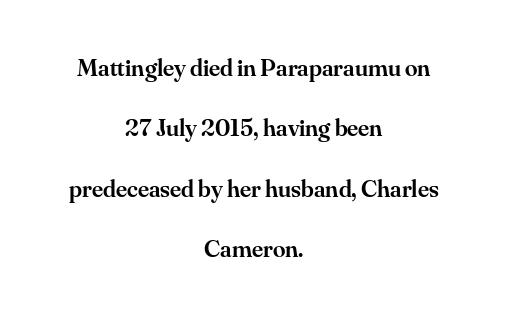
{"italic": "no", "bold": "semi", "underline": "no", "align": "center", "line_spacing": "loose", "line_spacing_ratio": 2.42, "letter_spacing": "normal", "letter_spacing_em": 0.0, "glyph_px": 25}
